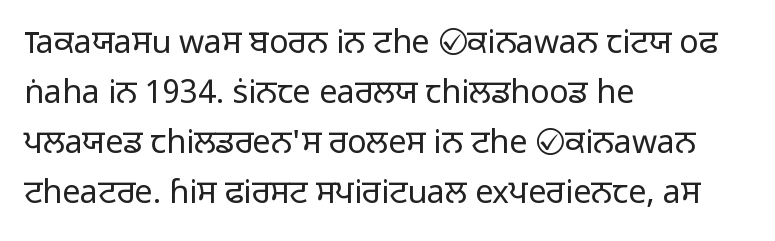
{"serif": "no", "italic": "no", "bold": "no", "weight": "light", "width": "normal", "stroke_contrast": "low", "x_height": "medium", "monospaced": "no", "underline": "no", "align": "left", "line_spacing": "normal", "line_spacing_ratio": 1.56, "letter_spacing": "normal", "letter_spacing_em": 0.0, "glyph_px": 32}
